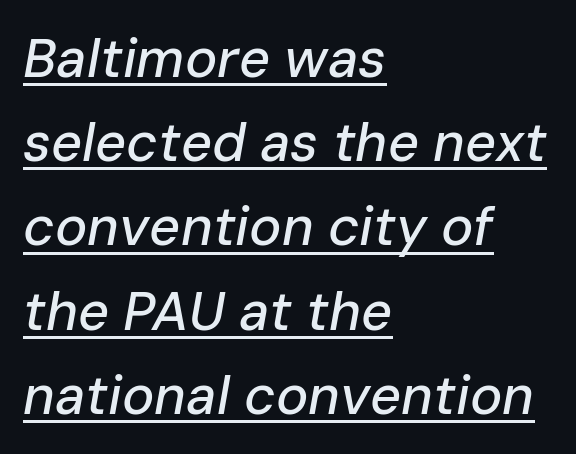
The image shows 54 px text type, italic (leaning right); set left-aligned, normal line spacing (1.56x), normal letter spacing, underlined; low stroke contrast and a medium x-height.
